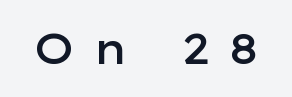
{"serif": "no", "italic": "no", "bold": "semi", "weight": "semibold", "width": "wide", "stroke_contrast": "low", "x_height": "medium", "monospaced": "no", "underline": "no", "letter_spacing": "wide", "letter_spacing_em": 0.39, "glyph_px": 42}
